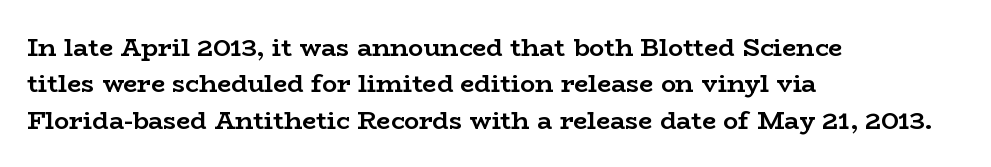
The image shows 25 px bold type, upright; set left-aligned, normal line spacing (1.46x), normal letter spacing, not underlined.
